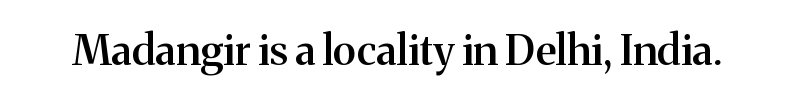
Q: Is the text bold? A: Semi-bold.
Q: Is the text italic (slanted)? A: No, it is upright.
Q: Is the typeface a serif or a sans-serif typeface? A: Serif.
Q: Is the text underlined? A: No.
Q: Is the spacing between letters normal or unusually wide? A: Normal.
Q: Width (condensed, normal, or wide)? A: Normal.
Q: Stroke contrast? A: Medium.
Q: x-height? A: Medium.
Q: Monospaced? A: No.
